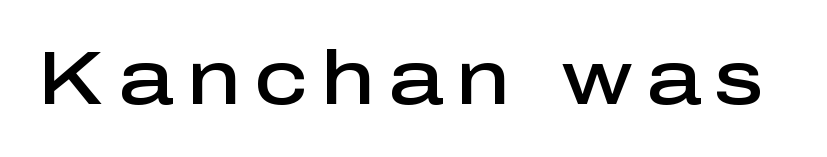
Q: Is the text bold? A: Semi-bold.
Q: Is the text italic (slanted)? A: No, it is upright.
Q: Is the typeface a serif or a sans-serif typeface? A: Sans-serif.
Q: Is the text underlined? A: No.
Q: Width (condensed, normal, or wide)? A: Normal.
Q: Stroke contrast? A: Low.
Q: x-height? A: Medium.
Q: Monospaced? A: No.
